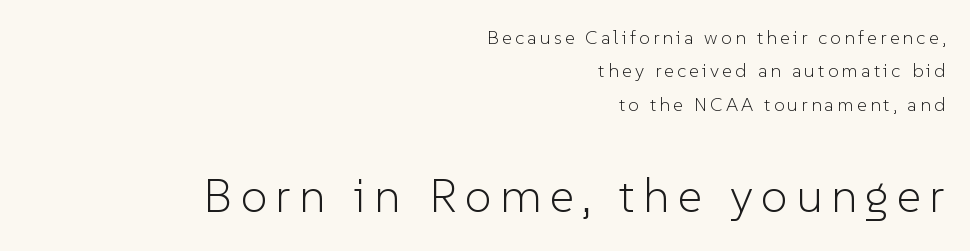
The image shows 48 px light sans-serif type, upright; set right-aligned, line spacing 1.76x, not underlined; the second (bottom) block is 2.53x larger; low stroke contrast and a medium x-height.
